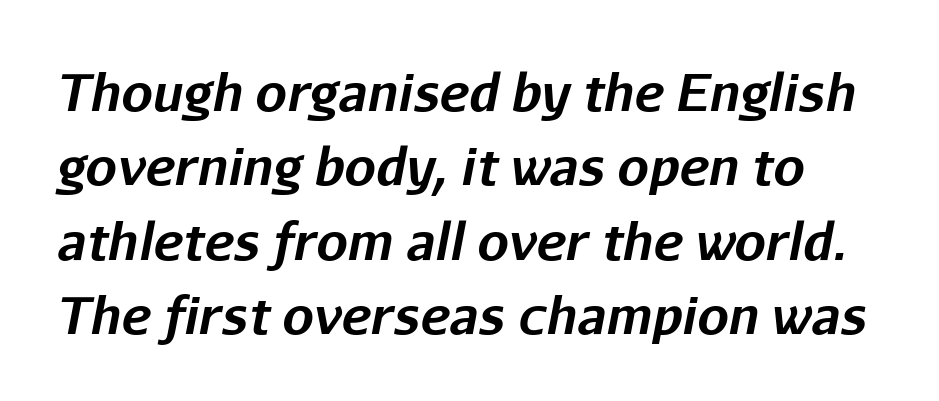
Glance below the letters and you will spot only blank space. How are the letters spaced? Ordinarily, with no added tracking. The passage shown leans; its letterforms are oblique. A full-strength bold gives these letters their thick strokes. Reading down the column, the eye jumps a familiar distance to each next line.
